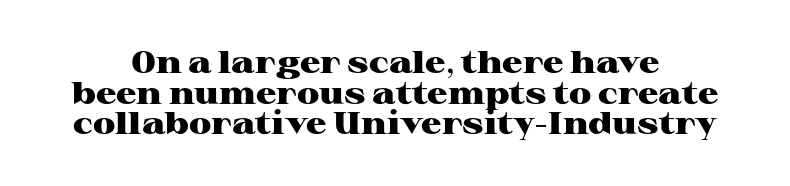
{"serif": "yes", "italic": "no", "bold": "yes", "weight": "heavy", "width": "wide", "stroke_contrast": "high", "x_height": "medium", "monospaced": "no", "underline": "no", "line_spacing": "tight", "line_spacing_ratio": 0.96, "letter_spacing": "normal", "letter_spacing_em": 0.0, "glyph_px": 32}
